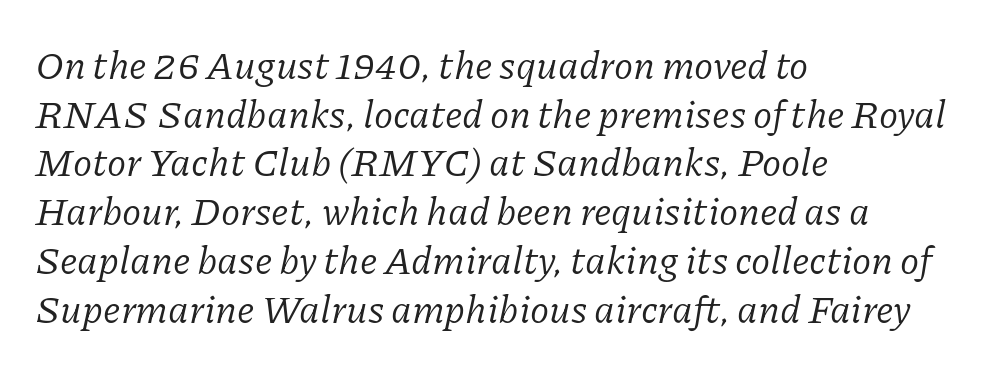
The image shows 39 px regular-weight serif type, italic (leaning right); set left-aligned, normal line spacing (1.25x), normal letter spacing, not underlined; low stroke contrast and a medium x-height.
